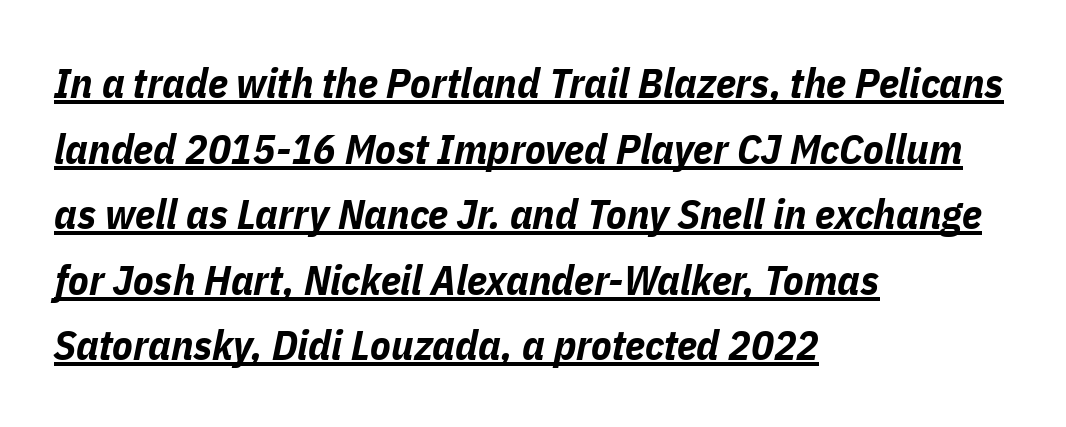
Italic: yes, the glyphs are oblique. Looks like regular typesetting: each glyph gets only the width it needs. Set as a true bold cut, around the 700 mark. Short note: letters normally spaced.
